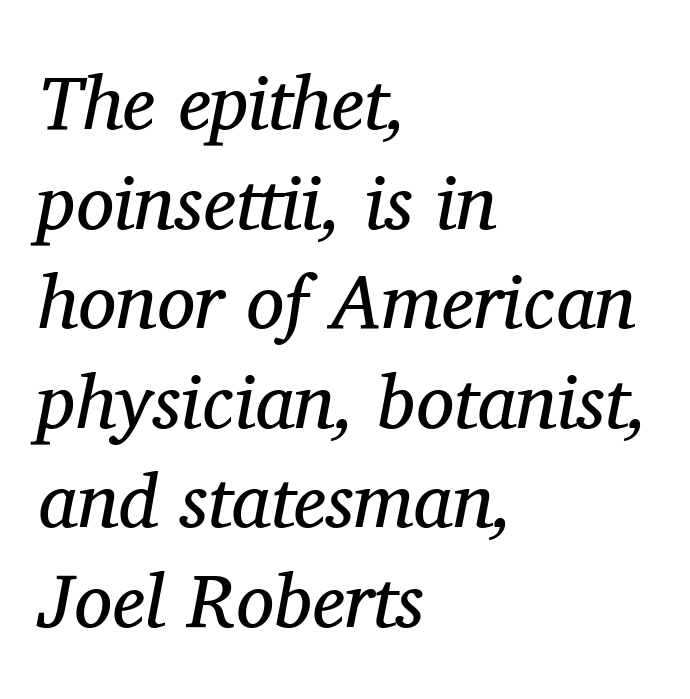
{"serif": "yes", "italic": "yes", "lean": "right", "slant_degrees": 11, "bold": "no", "weight": "regular", "width": "normal", "stroke_contrast": "medium", "x_height": "medium", "monospaced": "no", "underline": "no", "align": "left", "line_spacing": "normal", "line_spacing_ratio": 1.31, "letter_spacing": "normal", "letter_spacing_em": 0.0, "glyph_px": 76}
